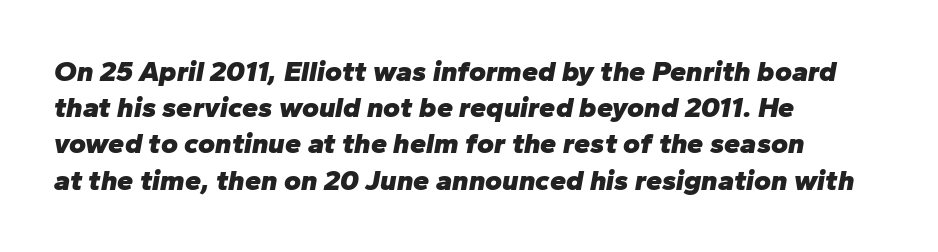
The image shows 29 px heavy type, italic (leaning right); set left-aligned, normal line spacing (1.25x), normal letter spacing, not underlined; low stroke contrast and a medium x-height.
